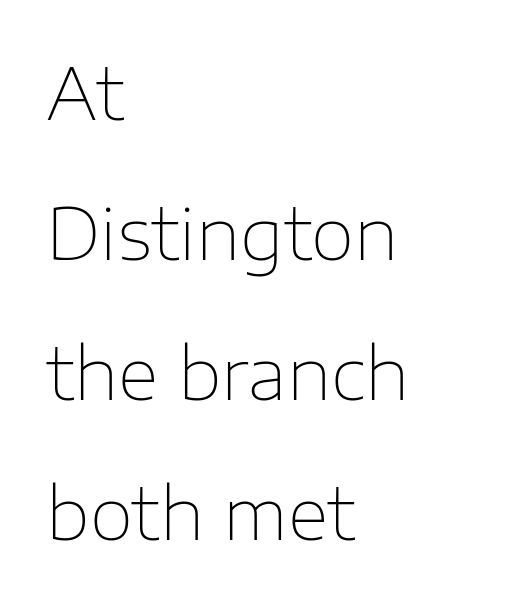
The image shows 71 px thin sans-serif type, upright; set left-aligned, loose line spacing (1.97x), normal letter spacing, not underlined; low stroke contrast and a medium x-height.
